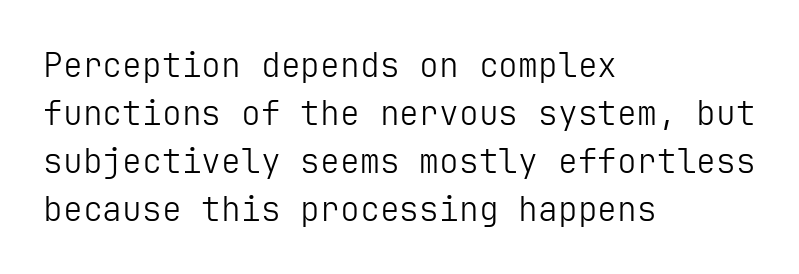
No italicization has been applied; the sample stays upright. Bare-footed words on every line. Nothing unusual about the tracking: characters are spaced as the font intends. Successive baselines arrive at the customary interval.
